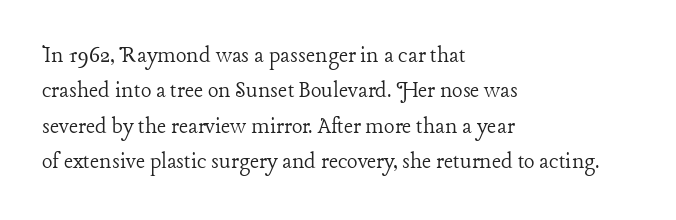
Q: Is the text bold? A: No.
Q: Is the text italic (slanted)? A: No, it is upright.
Q: Is the text underlined? A: No.
Q: How is the paragraph aligned? A: Left-aligned.
Q: Is the spacing between letters normal or unusually wide? A: Normal.
Q: Is the spacing between lines tight, normal or loose? A: Normal.
